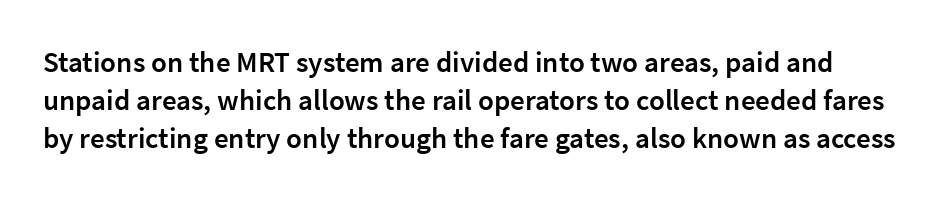
Every character sits straight up, as roman type does. Are there feet on the stems? There aren't — it's a sans. The rendering uses a semibold face; strokes are thickened but not to full bold. Descenders hang freely into open space. Vertical spacing — default.
